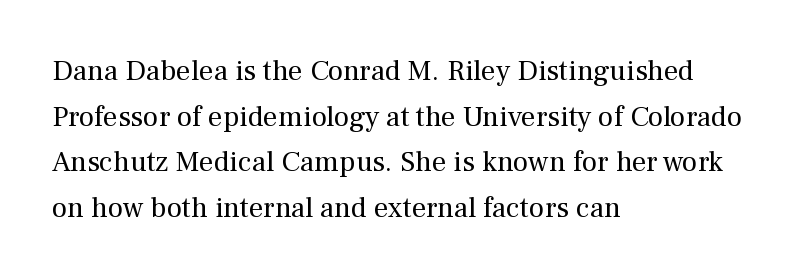
Each row of text sits above clean, open space. These lines keep a tight, regular rhythm from letter to letter. Posture: straight, roman, zero tilt. If you drew a ruler down the left edge, every line would touch it. How would I describe the line gaps? Plain and ordinary. No extra ink here — the face is not bold.
